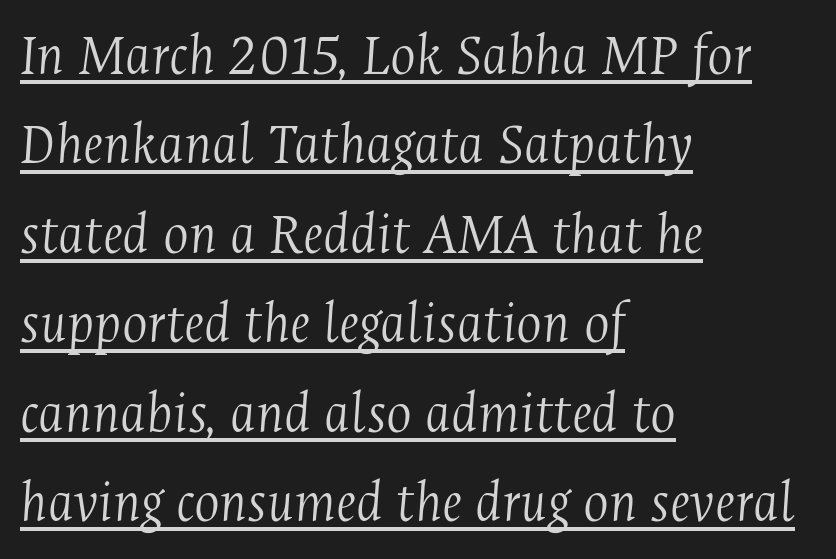
All the whitespace from short lines collects on the right. Weight: regular or lighter. The passage shown leans; its letterforms are oblique. Old-style or modern, the face here clearly has serifs.
